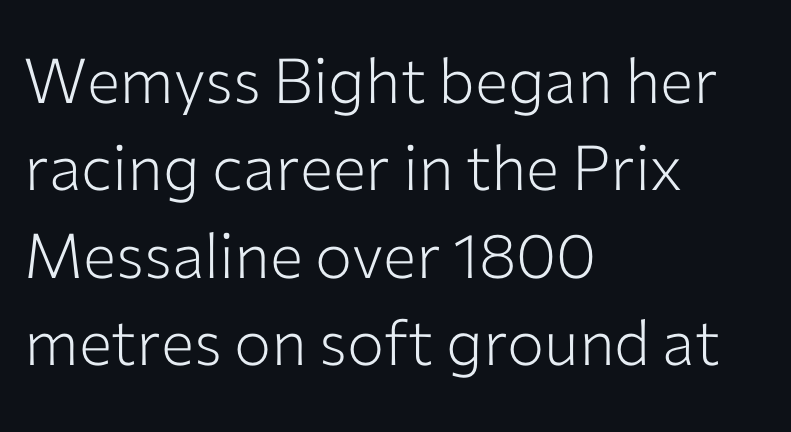
{"serif": "no", "italic": "no", "bold": "no", "weight": "light", "width": "normal", "stroke_contrast": "low", "x_height": "medium", "monospaced": "no", "underline": "no", "align": "left", "line_spacing": "normal", "line_spacing_ratio": 1.41, "letter_spacing": "normal", "letter_spacing_em": 0.0, "glyph_px": 62}
